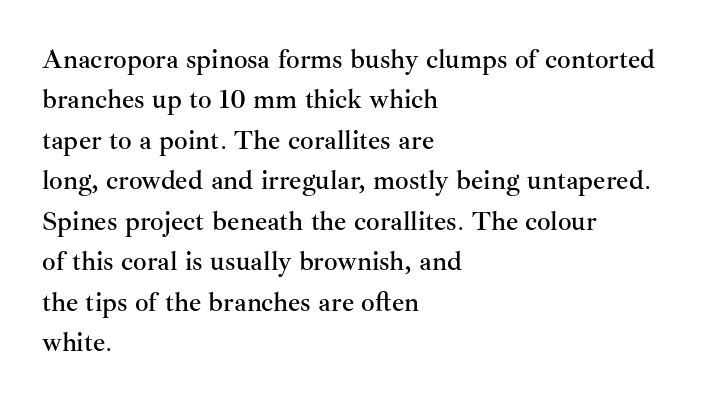
{"italic": "no", "underline": "no", "align": "left", "line_spacing": "normal", "line_spacing_ratio": 1.5, "letter_spacing": "normal", "letter_spacing_em": 0.0, "glyph_px": 27}
